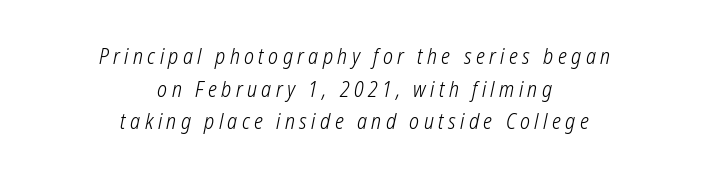
{"bold": "no", "underline": "no", "align": "center", "line_spacing": "normal", "line_spacing_ratio": 1.55, "letter_spacing": "wide", "letter_spacing_em": 0.21, "glyph_px": 21}
